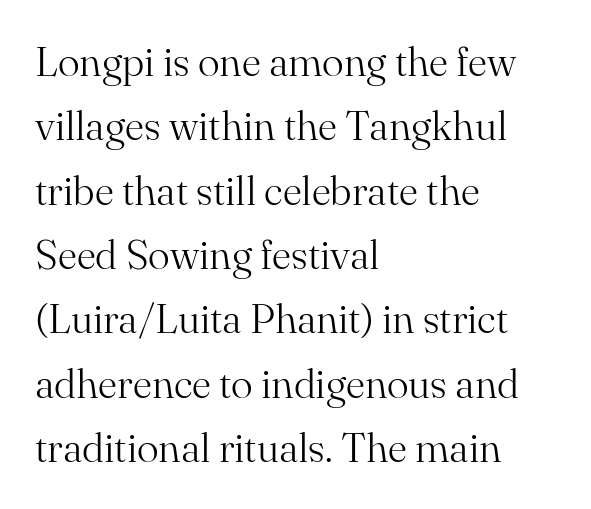
The image shows 41 px light serif type, upright; set left-aligned, normal line spacing (1.57x), normal letter spacing, not underlined; medium stroke contrast and a small x-height.
